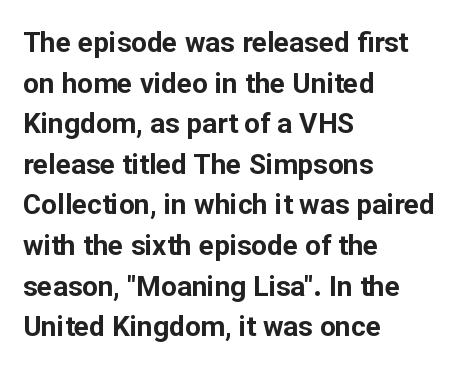
Q: Is the text bold? A: Yes.
Q: Is the text italic (slanted)? A: No, it is upright.
Q: Is the typeface a serif or a sans-serif typeface? A: Sans-serif.
Q: Is the text underlined? A: No.
Q: How is the paragraph aligned? A: Left-aligned.
Q: Is the spacing between letters normal or unusually wide? A: Normal.
Q: Is the spacing between lines tight, normal or loose? A: Normal.
Q: Width (condensed, normal, or wide)? A: Normal.
Q: Stroke contrast? A: Low.
Q: x-height? A: Medium.
Q: Monospaced? A: No.
